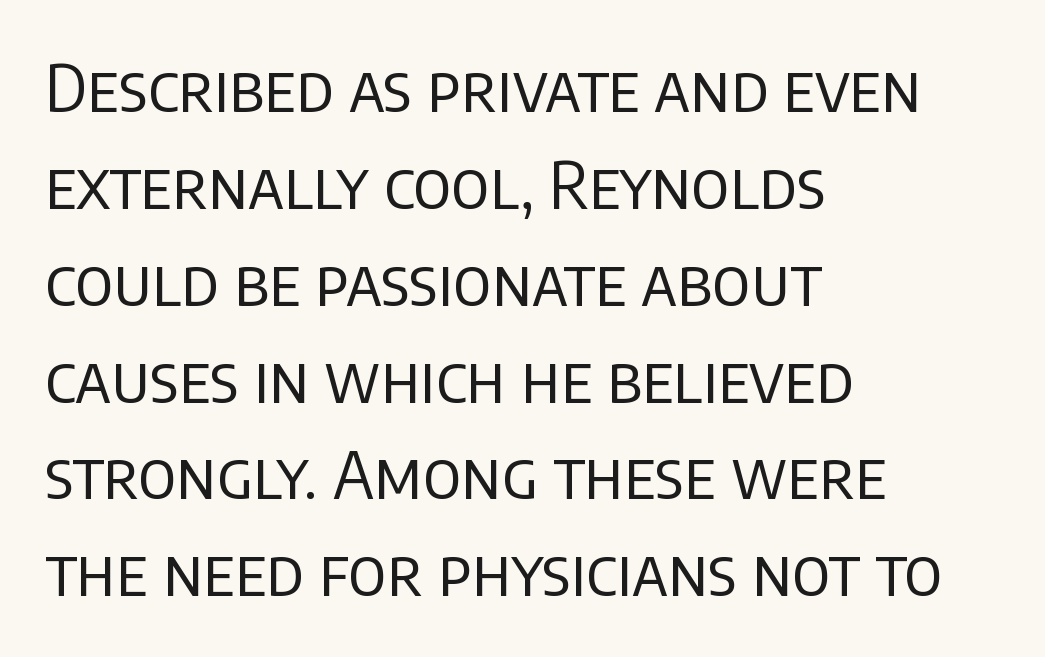
Q: Is the text bold? A: No.
Q: Is the text italic (slanted)? A: No, it is upright.
Q: Is the typeface a serif or a sans-serif typeface? A: Sans-serif.
Q: Is the text underlined? A: No.
Q: How is the paragraph aligned? A: Left-aligned.
Q: Is the spacing between letters normal or unusually wide? A: Normal.
Q: Is the spacing between lines tight, normal or loose? A: Normal.
Q: Width (condensed, normal, or wide)? A: Normal.
Q: Stroke contrast? A: Low.
Q: x-height? A: Large.
Q: Monospaced? A: No.
